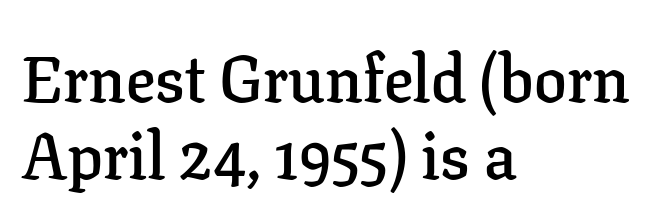
{"serif": "yes", "italic": "no", "bold": "semi", "weight": "semibold", "width": "normal", "stroke_contrast": "low", "x_height": "medium", "monospaced": "no", "underline": "no", "align": "left", "line_spacing_ratio": 1.18, "letter_spacing": "normal", "letter_spacing_em": 0.0, "glyph_px": 65}
